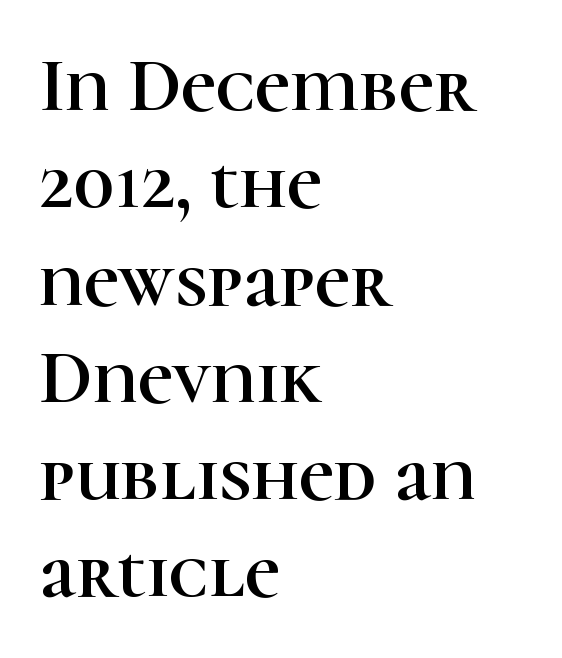
The image shows 76 px serif type, upright; set left-aligned, normal line spacing (1.28x), normal letter spacing, not underlined; high stroke contrast and a medium x-height.
